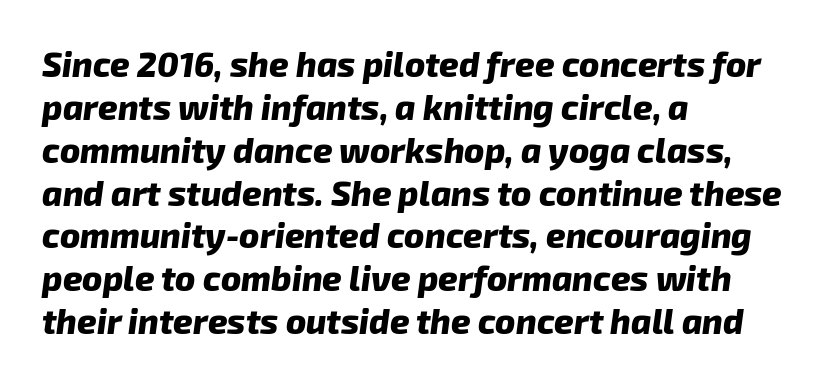
Normally led — the rows are evenly, conventionally spaced. The passage is arranged the way most books set body copy — flush left. Descenders are the only things crossing below the line. This sample uses a sans-serif face.
